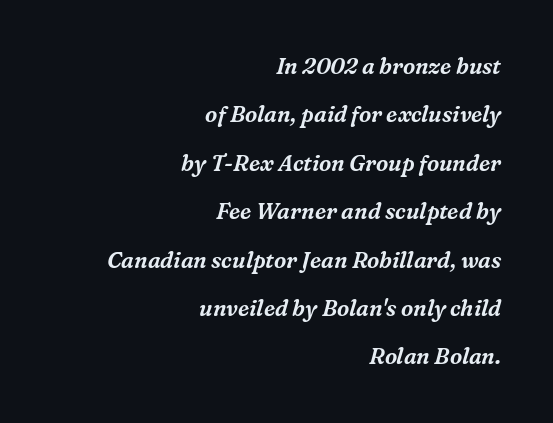
{"italic": "yes", "lean": "right", "slant_degrees": 16, "underline": "no", "align": "right", "line_spacing": "loose", "line_spacing_ratio": 2.2, "letter_spacing": "normal", "letter_spacing_em": 0.0, "glyph_px": 22}
